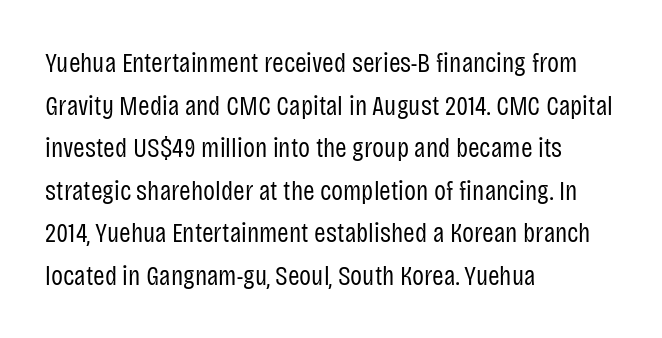
The image shows 28 px regular-weight, condensed sans-serif type, upright; set left-aligned, normal line spacing (1.52x), normal letter spacing, not underlined; low stroke contrast and a large x-height.
